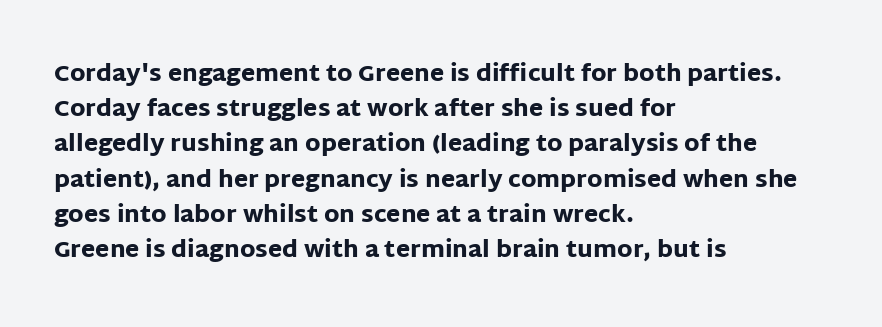
{"italic": "no", "bold": "yes", "underline": "no", "align": "left", "line_spacing": "normal", "line_spacing_ratio": 1.53, "letter_spacing": "normal", "letter_spacing_em": 0.0, "glyph_px": 23}
